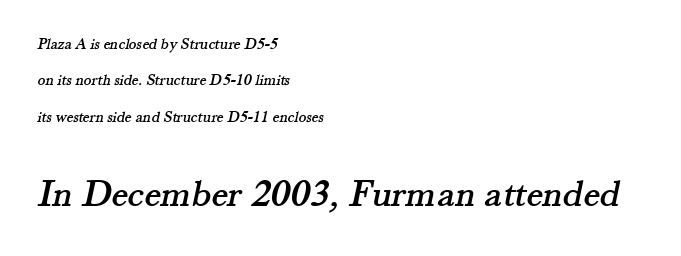
The image shows 39 px serif type; set left-aligned, loose line spacing (2.27x), normal letter spacing, not underlined; the second (bottom) block is 2.44x larger; medium stroke contrast and a small x-height.
